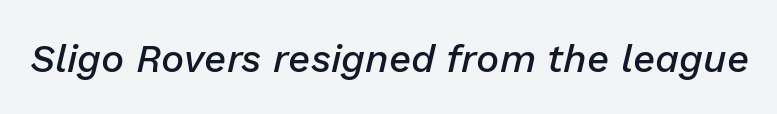
Here the designer chose a conventional face with non-uniform glyph widths. Descenders are the only things crossing below the line. This rendering leaves character spacing at its baseline value. If you drew a line through each stem, it would be angled.
